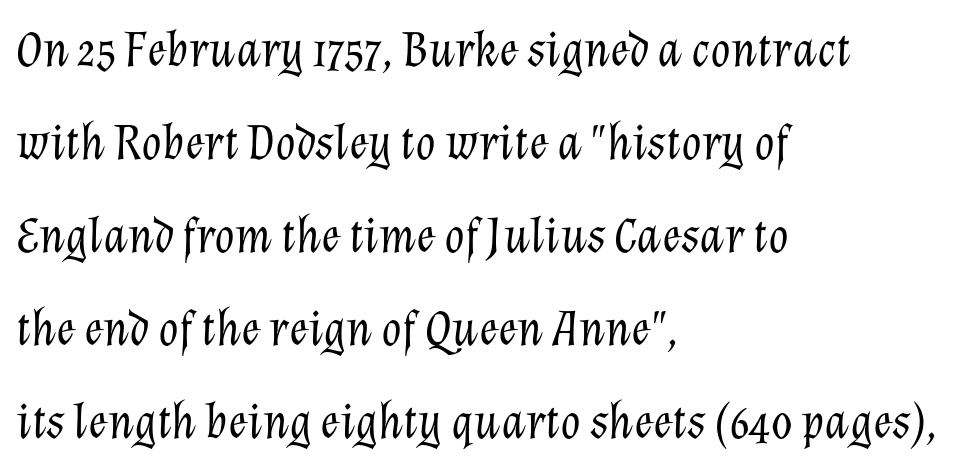
The horizontal fit of the characters is conventional and even. Is the block centered? No — it sits flush against the left margin. The gap between lines stays unmarked. Think of a printed novel: that variable character pitch is what you see here. Stroke mass is kept to a normal reading level or below.
